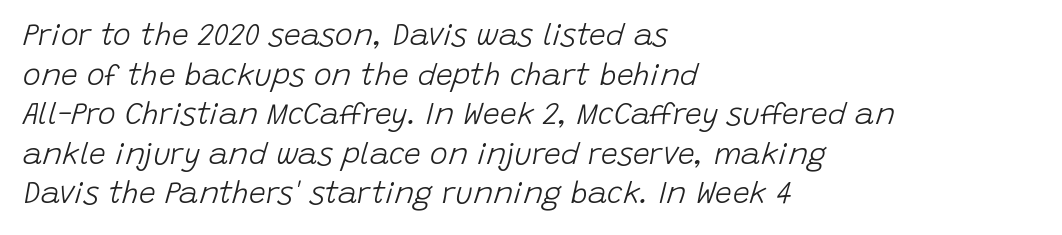
Q: Is the text bold? A: No.
Q: Is the text italic (slanted)? A: Yes, it leans right by about 15 degrees.
Q: Is the text underlined? A: No.
Q: How is the paragraph aligned? A: Left-aligned.
Q: Is the spacing between letters normal or unusually wide? A: Normal.
Q: Is the spacing between lines tight, normal or loose? A: Normal.
Q: Width (condensed, normal, or wide)? A: Normal.
Q: Stroke contrast? A: Low.
Q: x-height? A: Large.
Q: Monospaced? A: No.
